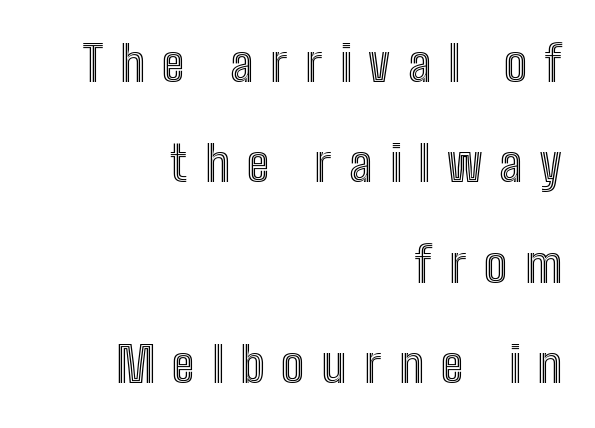
Vertical strokes here are truly vertical. Think of a printed novel: that variable character pitch is what you see here. The passage shown stacks its lines with a broad gap. Casual observation: everything's shoved over to the right. Display-style spreading of the glyphs; the letterfit is very open.
